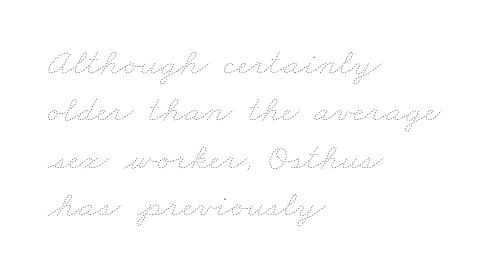
This reads as an unemphasized weight, regular at the heaviest. Is this a fixed-width face? No — the glyphs have proportional, varying widths. A classic flush-left, rag-right setting is used for this passage. Nobody drew a line under any word here. Words appear dense and cohesive because spacing is normal.
